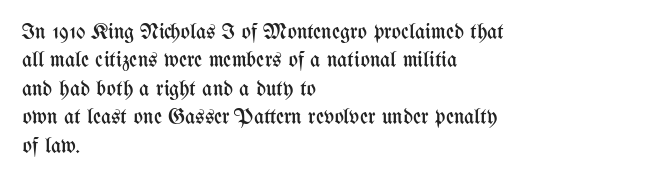
{"italic": "no", "bold": "no", "underline": "no", "align": "left", "line_spacing": "normal", "line_spacing_ratio": 1.29, "letter_spacing": "normal", "letter_spacing_em": 0.0, "glyph_px": 22}
